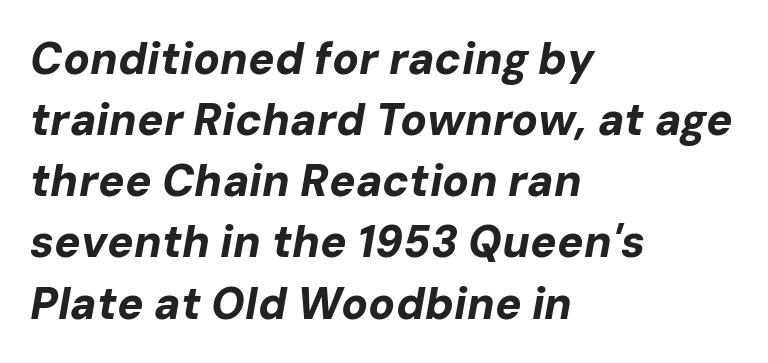
In terms of posture, this sample is oblique. Type without underlining. Character widths vary here, with narrow letters taking less room than wide ones. The type is set solid horizontally, with unmodified tracking. Leftover space on each line is placed entirely after the last word. Heavy-handed strokes throughout: this text is bold.
